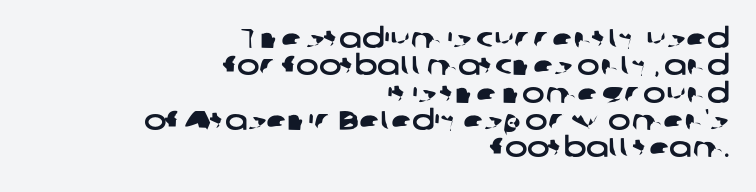
Q: Is the text underlined? A: No.
Q: How is the paragraph aligned? A: Right-aligned.
Q: Is the spacing between letters normal or unusually wide? A: Normal.
Q: Is the spacing between lines tight, normal or loose? A: Tight.
